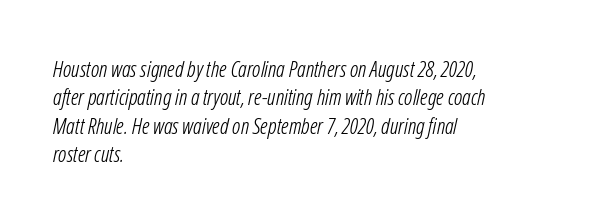
Students, note that the glyphs here touch the page at normal intervals. Leading: standard. The foot of each line stays bare and open. The typesetter chose a ragged-right arrangement here.
